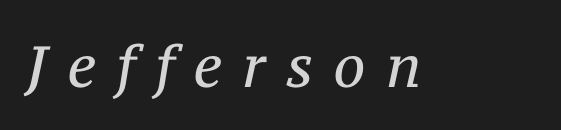
The strokes are not fattened; the text isn't bold. Letterform terminals end in serifs throughout the passage. Think of a printed novel: that variable character pitch is what you see here. The specimen reads as italic at a glance. The rendering inserts visible extra space after every character. Lines of text with bare space underneath.
